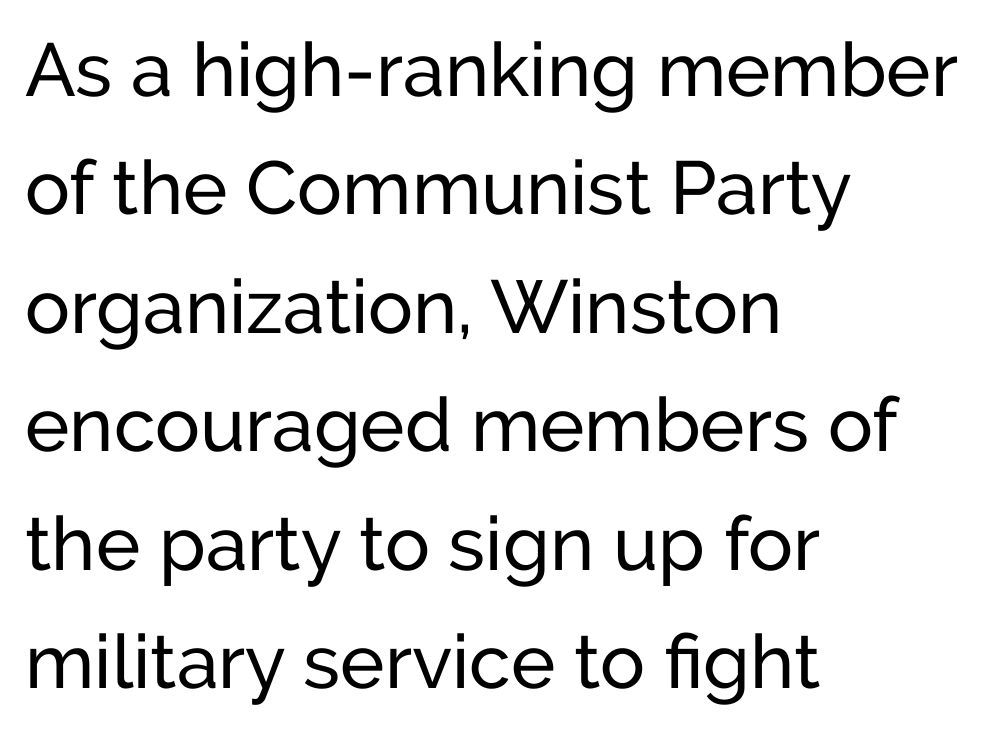
Q: Is the text italic (slanted)? A: No, it is upright.
Q: Is the typeface a serif or a sans-serif typeface? A: Sans-serif.
Q: Is the text underlined? A: No.
Q: How is the paragraph aligned? A: Left-aligned.
Q: Is the spacing between letters normal or unusually wide? A: Normal.
Q: Is the spacing between lines tight, normal or loose? A: Normal.
Q: Width (condensed, normal, or wide)? A: Normal.
Q: Stroke contrast? A: Low.
Q: x-height? A: Medium.
Q: Monospaced? A: No.
